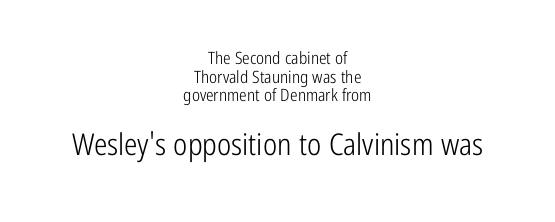
The image shows 30 px light, condensed sans-serif type, upright; set centered, tight line spacing (1.09x), normal letter spacing, not underlined; the second (bottom) block is 1.76x larger; low stroke contrast and a medium x-height.
